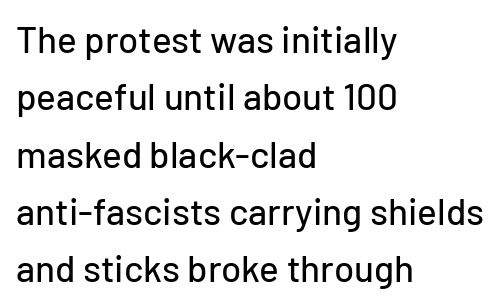
Q: Is the text italic (slanted)? A: No, it is upright.
Q: Is the typeface a serif or a sans-serif typeface? A: Sans-serif.
Q: Is the text underlined? A: No.
Q: How is the paragraph aligned? A: Left-aligned.
Q: Is the spacing between letters normal or unusually wide? A: Normal.
Q: Is the spacing between lines tight, normal or loose? A: Normal.
Q: Width (condensed, normal, or wide)? A: Normal.
Q: Stroke contrast? A: Low.
Q: x-height? A: Medium.
Q: Monospaced? A: No.
